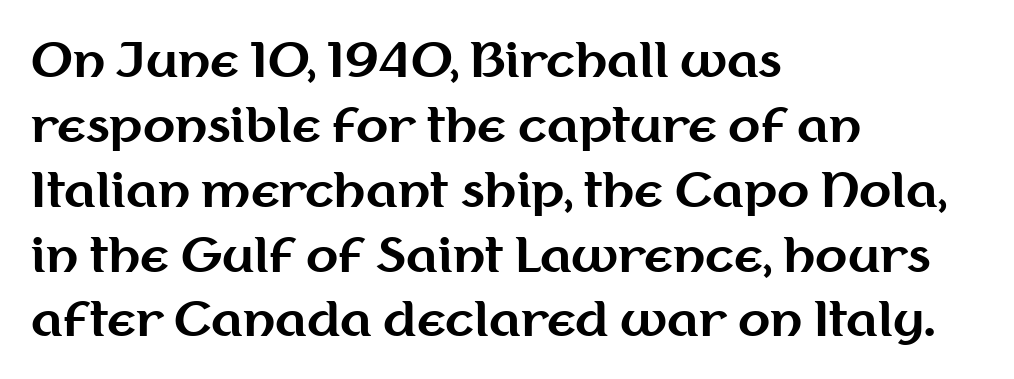
{"serif": "no", "italic": "no", "bold": "yes", "weight": "bold", "width": "normal", "stroke_contrast": "medium", "x_height": "medium", "monospaced": "no", "underline": "no", "align": "left", "line_spacing": "normal", "line_spacing_ratio": 1.38, "letter_spacing": "normal", "letter_spacing_em": 0.0, "glyph_px": 47}
